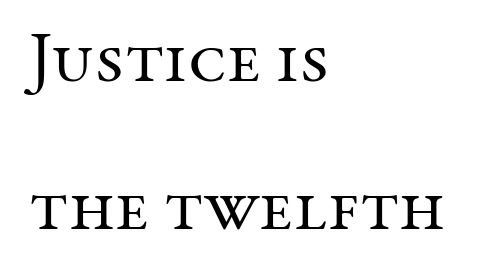
Think standard paragraph weight, or any step lighter than that. Leftover space on each line is placed entirely after the last word. Letters rest on an invisible, unmarked baseline. Does the lettering tilt? It doesn't — this is upright.
